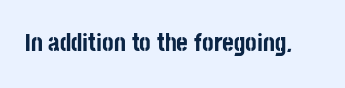
Q: Is the text bold? A: Yes.
Q: Is the text italic (slanted)? A: No, it is upright.
Q: Is the text underlined? A: No.
Q: Is the spacing between letters normal or unusually wide? A: Normal.
